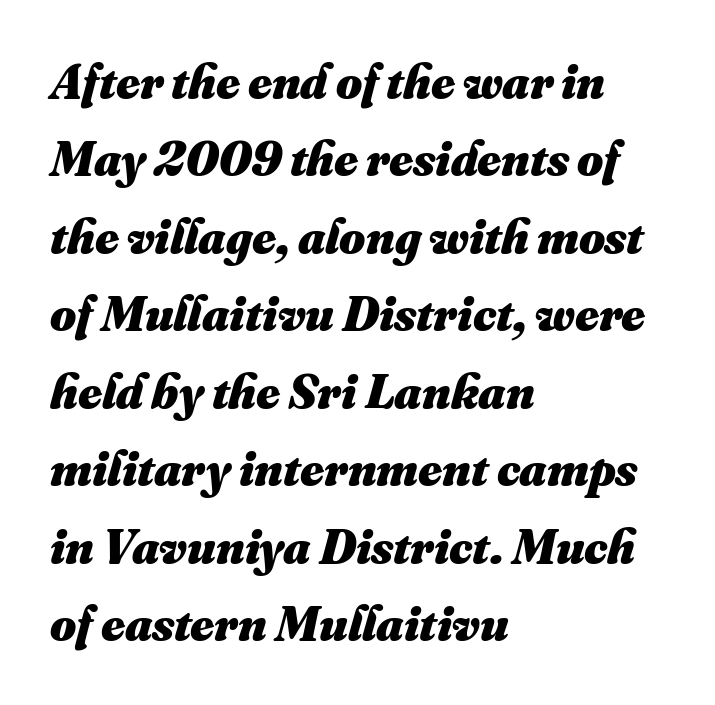
{"bold": "yes", "weight": "heavy", "width": "normal", "stroke_contrast": "medium", "x_height": "small", "monospaced": "no", "underline": "no", "align": "left", "line_spacing": "normal", "line_spacing_ratio": 1.55, "letter_spacing": "normal", "letter_spacing_em": 0.0, "glyph_px": 50}
